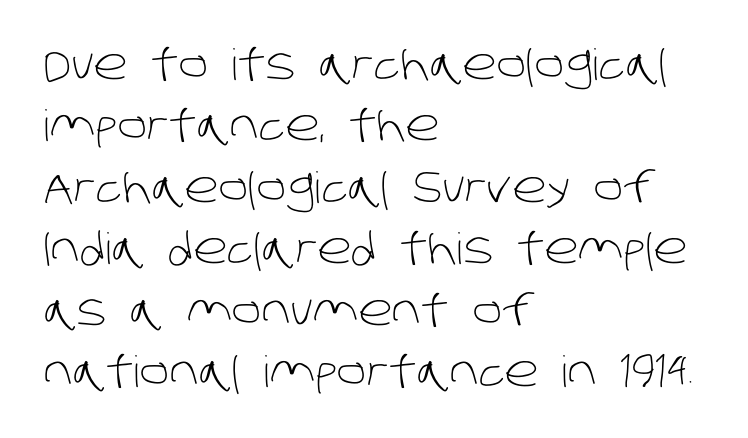
Regarding leading, the lines here are spaced in the standard way. Leftover space on each line is placed entirely after the last word. Looks like regular typesetting: each glyph gets only the width it needs. Unbolded letterforms with no extra heft. No word sits above an underline.
